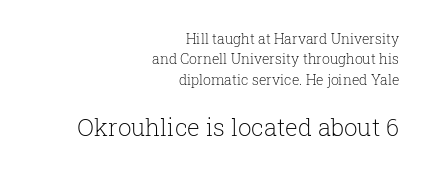
The image shows 24 px text type, upright; set right-aligned, normal line spacing (1.46x), normal letter spacing, not underlined; the second (bottom) block is 1.71x larger.
